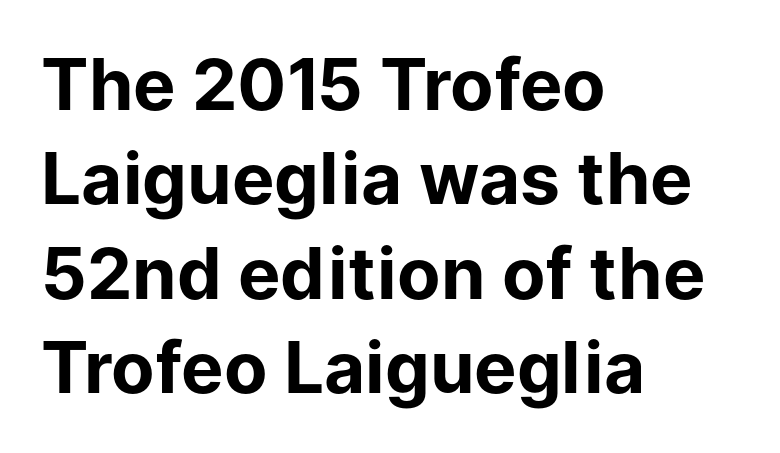
Q: Is the text bold? A: Yes.
Q: Is the text italic (slanted)? A: No, it is upright.
Q: Is the typeface a serif or a sans-serif typeface? A: Sans-serif.
Q: Is the text underlined? A: No.
Q: How is the paragraph aligned? A: Left-aligned.
Q: Is the spacing between letters normal or unusually wide? A: Normal.
Q: Is the spacing between lines tight, normal or loose? A: Normal.
Q: Width (condensed, normal, or wide)? A: Normal.
Q: Stroke contrast? A: Low.
Q: x-height? A: Medium.
Q: Monospaced? A: No.
